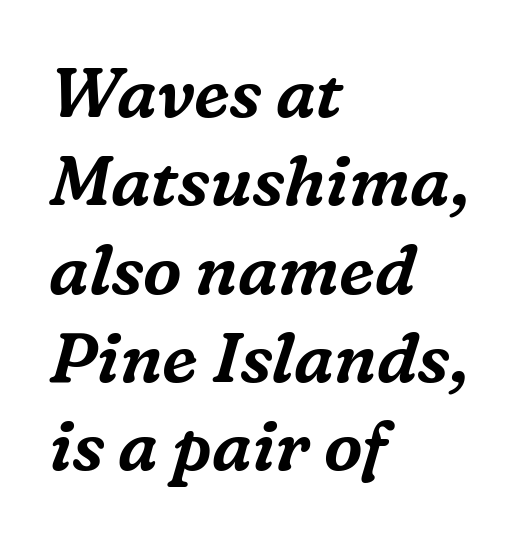
The font family rendered here belongs to the serif group. Compared with a centered layout, this one pins lines to the left instead. Vertical spacing — default. The face used here is proportionally spaced, like ordinary book or web type.
